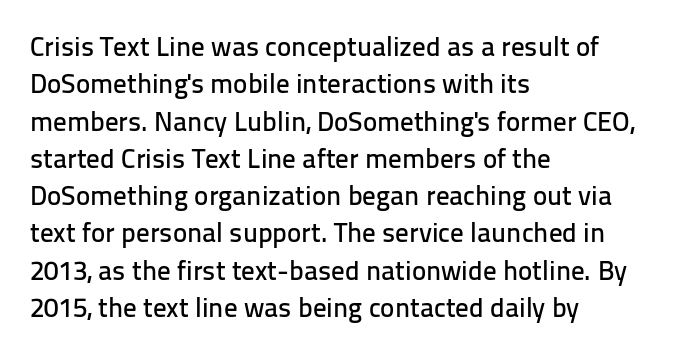
{"italic": "no", "underline": "no", "align": "left", "line_spacing": "normal", "line_spacing_ratio": 1.38, "letter_spacing": "normal", "letter_spacing_em": 0.0, "glyph_px": 27}
